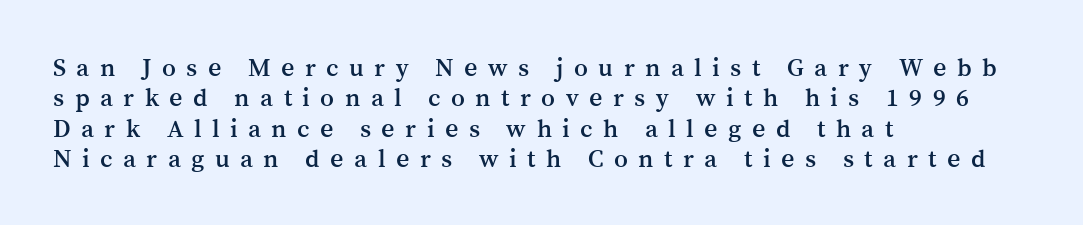
The type sits square on the baseline with zero lean. Each row of text sits above clean, open space. Line starts are locked; line ends wander. Here the glyphs are tracked loosely, breaking word shapes into spaced letters.
